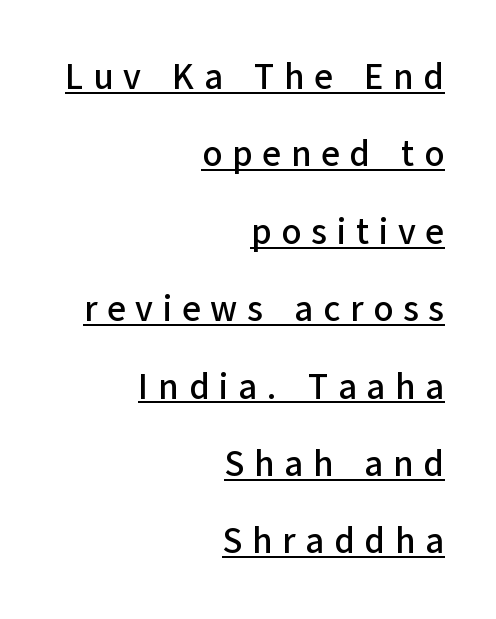
Note: no serifs on the glyphs. These lines were composed using upright roman letters. Notice how the passage keeps a crisp vertical edge on the right only. Words appear elongated and porous because spacing is wide.
